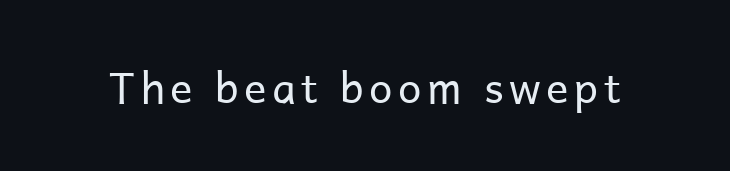
The image shows 42 px regular-weight sans-serif type, upright; set not underlined; low stroke contrast and a medium x-height.
